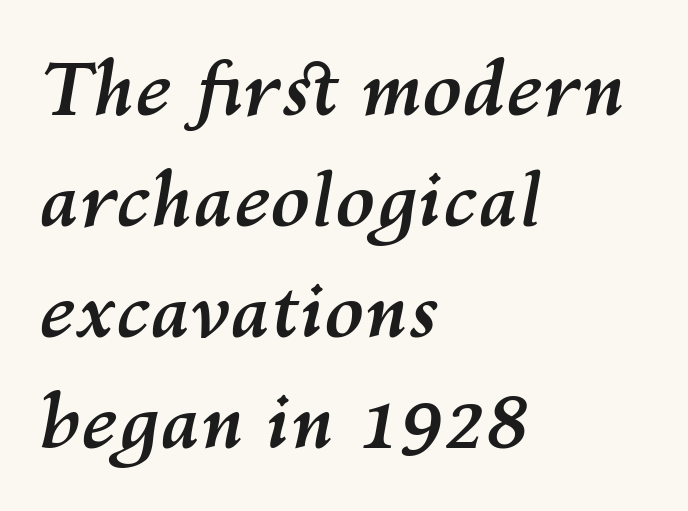
The image shows 73 px semibold type, italic (leaning right); set left-aligned, normal line spacing (1.52x), normal letter spacing, not underlined; medium stroke contrast and a medium x-height.
